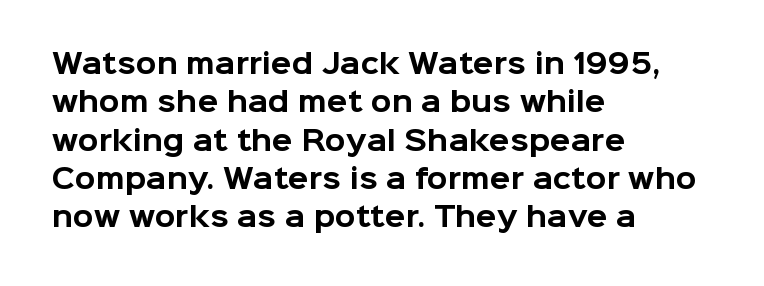
Q: Is the text bold? A: Yes.
Q: Is the text italic (slanted)? A: No, it is upright.
Q: Is the text underlined? A: No.
Q: How is the paragraph aligned? A: Left-aligned.
Q: Is the spacing between letters normal or unusually wide? A: Normal.
Q: Is the spacing between lines tight, normal or loose? A: Normal.
